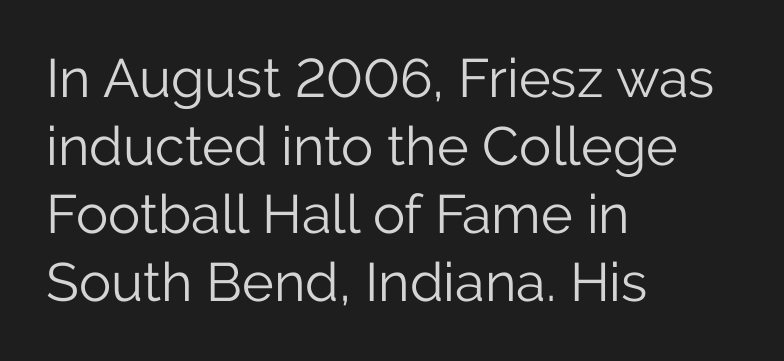
Q: Is the text bold? A: No.
Q: Is the text italic (slanted)? A: No, it is upright.
Q: Is the typeface a serif or a sans-serif typeface? A: Sans-serif.
Q: Is the text underlined? A: No.
Q: How is the paragraph aligned? A: Left-aligned.
Q: Is the spacing between letters normal or unusually wide? A: Normal.
Q: Is the spacing between lines tight, normal or loose? A: Normal.
Q: Width (condensed, normal, or wide)? A: Normal.
Q: Stroke contrast? A: Low.
Q: x-height? A: Medium.
Q: Monospaced? A: No.
